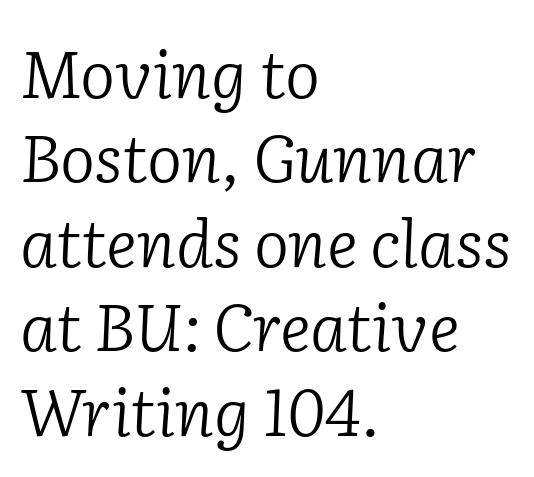
Q: Is the text bold? A: No.
Q: Is the text italic (slanted)? A: Yes, it leans right by about 2 degrees.
Q: Is the typeface a serif or a sans-serif typeface? A: Serif.
Q: Is the text underlined? A: No.
Q: How is the paragraph aligned? A: Left-aligned.
Q: Is the spacing between letters normal or unusually wide? A: Normal.
Q: Is the spacing between lines tight, normal or loose? A: Normal.
Q: Width (condensed, normal, or wide)? A: Normal.
Q: Stroke contrast? A: Low.
Q: x-height? A: Medium.
Q: Monospaced? A: No.
